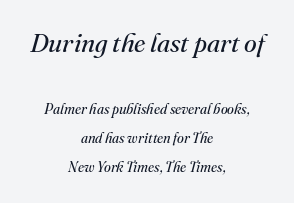
Q: Is the text bold? A: No.
Q: Is the text italic (slanted)? A: Yes, it leans right by about 16 degrees.
Q: Is the text underlined? A: No.
Q: How is the paragraph aligned? A: Centered.
Q: Is the spacing between letters normal or unusually wide? A: Normal.
Q: Is the spacing between lines tight, normal or loose? A: Loose.
Q: Which block of text is set in a larger size, the first (top) or the second (bottom)? A: The first (top) one.
